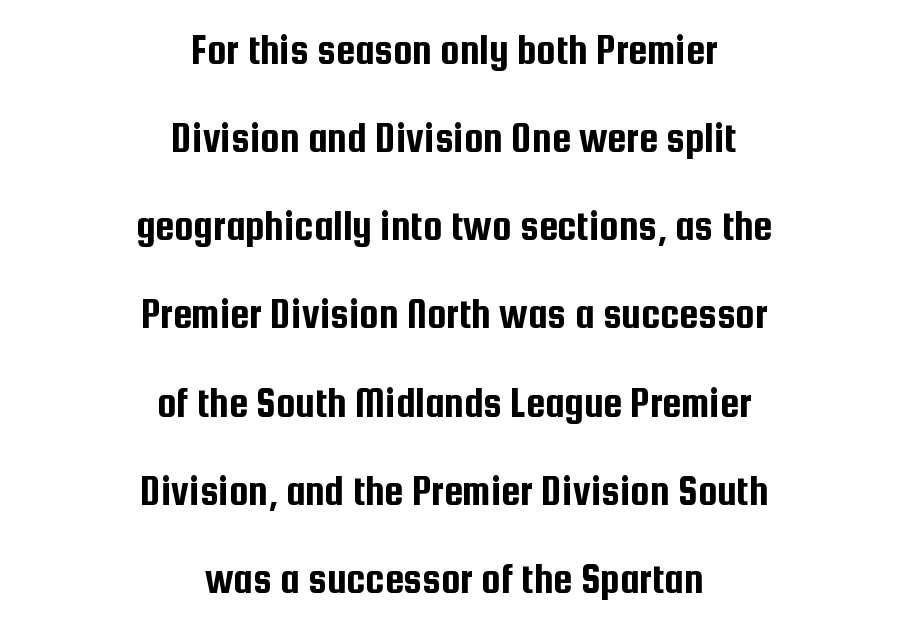
Q: Is the text italic (slanted)? A: No, it is upright.
Q: Is the typeface a serif or a sans-serif typeface? A: Sans-serif.
Q: Is the text underlined? A: No.
Q: How is the paragraph aligned? A: Centered.
Q: Is the spacing between letters normal or unusually wide? A: Normal.
Q: Is the spacing between lines tight, normal or loose? A: Loose.
Q: Width (condensed, normal, or wide)? A: Condensed.
Q: Stroke contrast? A: Low.
Q: x-height? A: Medium.
Q: Monospaced? A: No.
